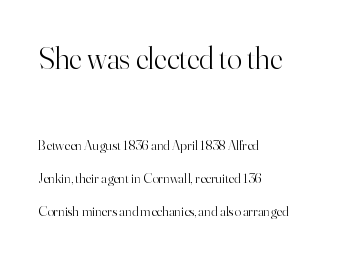
The image shows 31 px light serif type, upright; set left-aligned, loose line spacing (2.36x), normal letter spacing, not underlined; the first (top) block is 2.21x larger; high stroke contrast and a small x-height.
